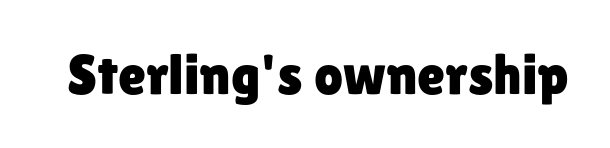
Q: Is the text italic (slanted)? A: No, it is upright.
Q: Is the typeface a serif or a sans-serif typeface? A: Sans-serif.
Q: Is the text underlined? A: No.
Q: Is the spacing between letters normal or unusually wide? A: Normal.
Q: Width (condensed, normal, or wide)? A: Normal.
Q: Stroke contrast? A: Low.
Q: x-height? A: Medium.
Q: Monospaced? A: No.
